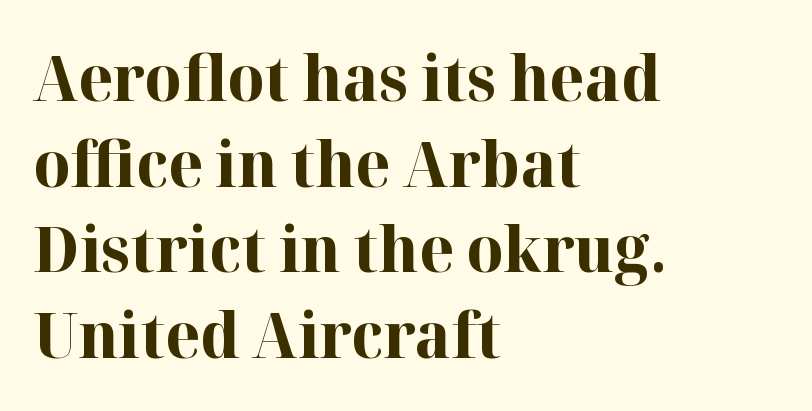
The image shows 63 px bold serif type, upright; set left-aligned, normal line spacing (1.36x), normal letter spacing, not underlined; high stroke contrast and a medium x-height.
